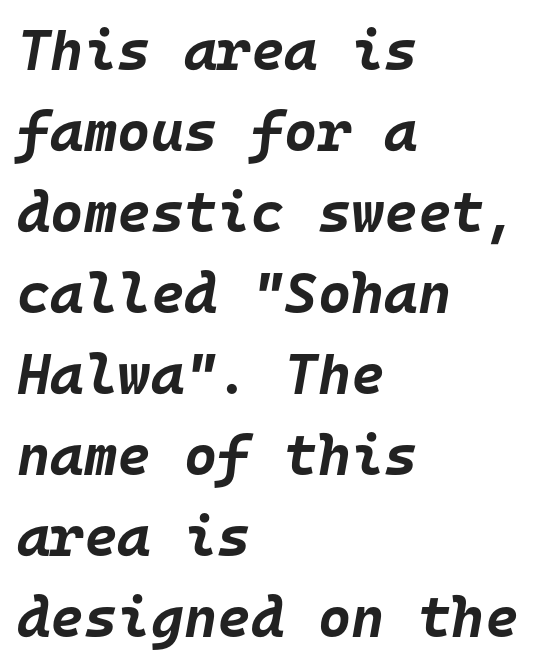
The image shows 57 px bold type, italic (leaning right), monospaced; set left-aligned, normal line spacing (1.42x), normal letter spacing, not underlined; low stroke contrast and a large x-height.
